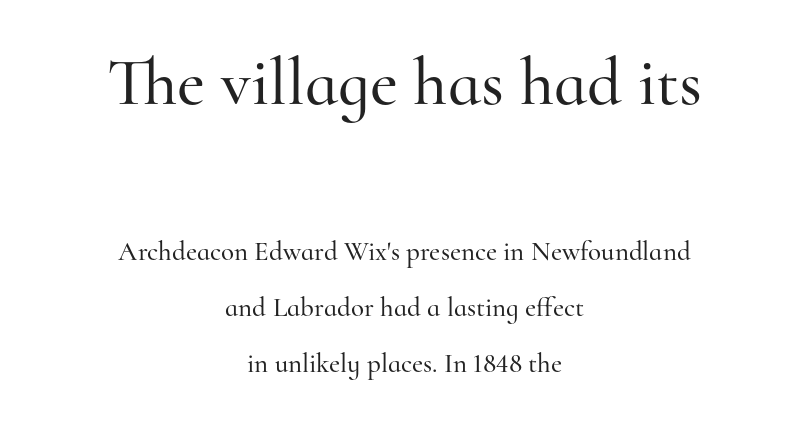
The image shows 68 px serif type, upright; set centered, loose line spacing (2.06x), normal letter spacing, not underlined; the first (top) block is 2.52x larger; high stroke contrast and a small x-height.
